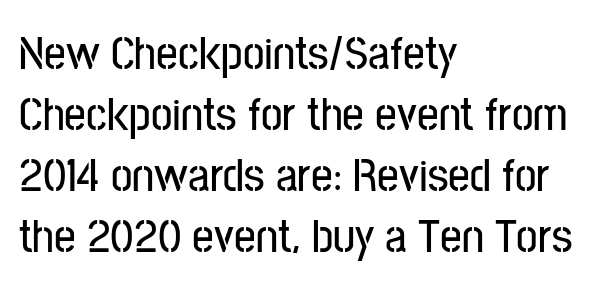
The image shows 48 px condensed sans-serif type, upright; set left-aligned, normal line spacing (1.27x), normal letter spacing, not underlined; low stroke contrast and a medium x-height.
